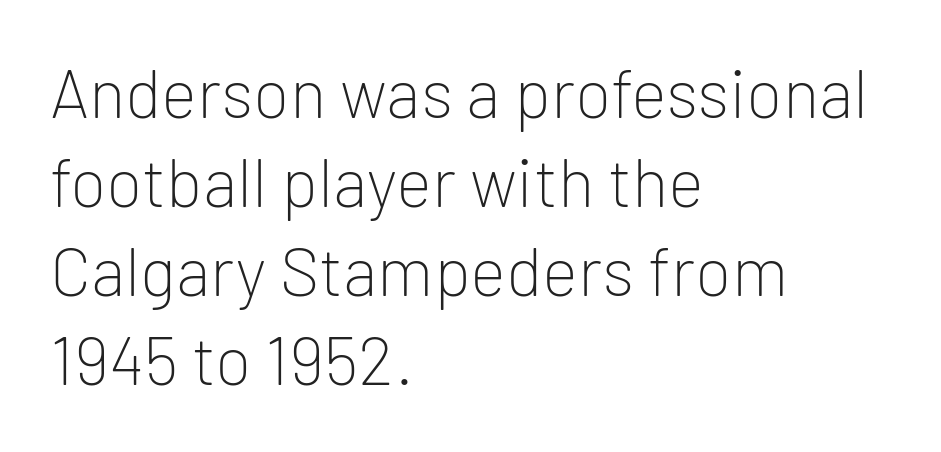
Is the type heavy? It reads as light-to-regular instead. The typeface chosen for these lines omits serifs. This sample is left-justified, so line endings fall wherever the words run out. In terms of posture, this sample is upright. Type without underlining.
